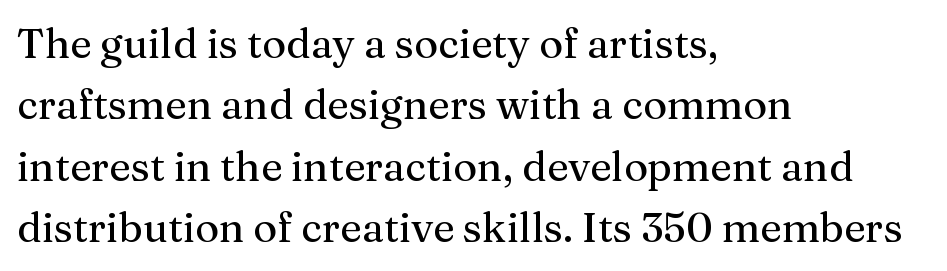
{"serif": "yes", "italic": "no", "width": "normal", "stroke_contrast": "medium", "x_height": "medium", "monospaced": "no", "underline": "no", "align": "left", "line_spacing": "normal", "line_spacing_ratio": 1.5, "letter_spacing": "normal", "letter_spacing_em": 0.0, "glyph_px": 41}
